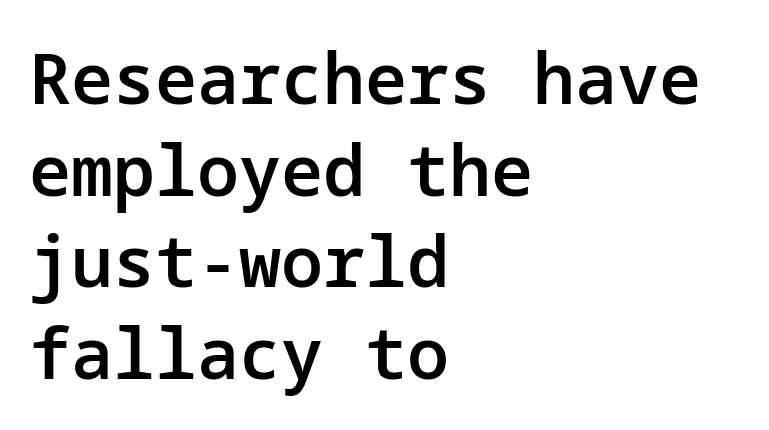
{"serif": "no", "italic": "no", "bold": "semi", "weight": "semibold", "width": "normal", "stroke_contrast": "low", "x_height": "medium", "underline": "no", "align": "left", "line_spacing": "normal", "line_spacing_ratio": 1.31, "letter_spacing": "normal", "letter_spacing_em": 0.0, "glyph_px": 70}
